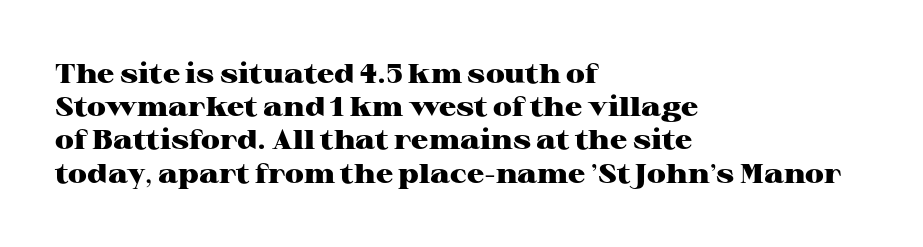
{"italic": "no", "bold": "yes", "underline": "no", "align": "left", "line_spacing_ratio": 1.23, "letter_spacing": "normal", "letter_spacing_em": 0.0, "glyph_px": 27}
